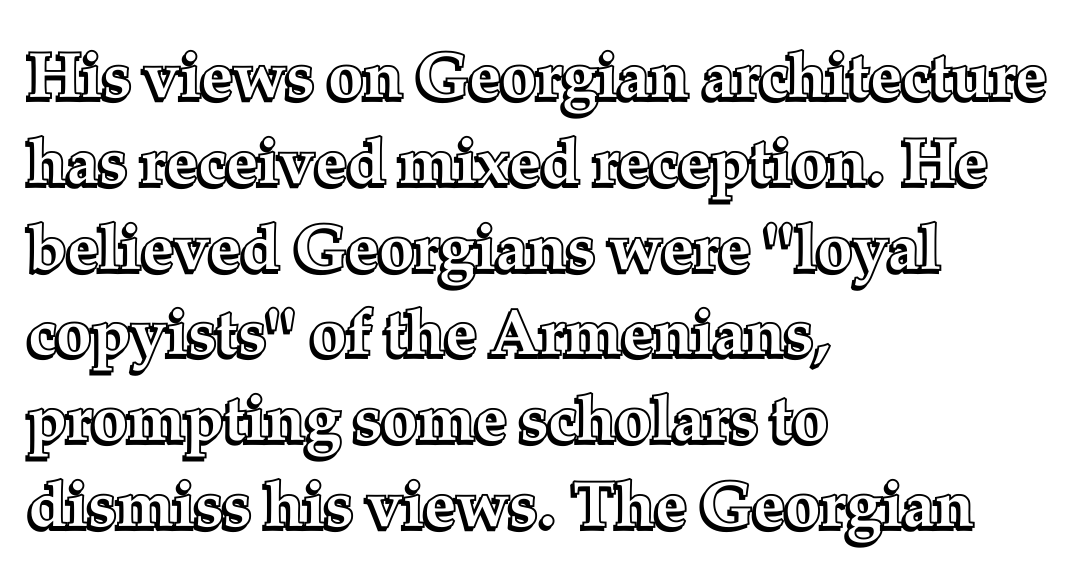
The image shows 64 px text type, upright; set left-aligned, normal line spacing (1.34x), normal letter spacing, not underlined; a medium x-height.
